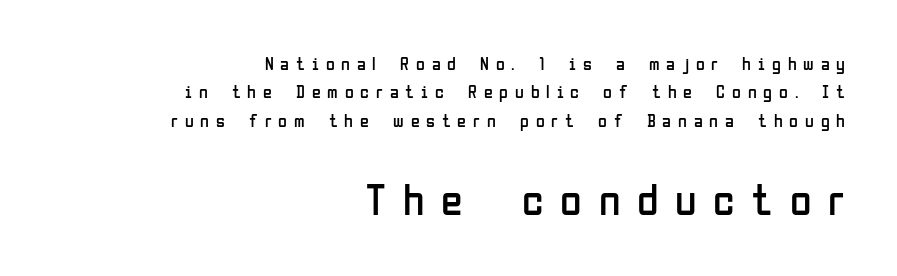
Q: Is the text bold? A: No.
Q: Is the text italic (slanted)? A: No, it is upright.
Q: Is the typeface a serif or a sans-serif typeface? A: Sans-serif.
Q: Is the text underlined? A: No.
Q: How is the paragraph aligned? A: Right-aligned.
Q: Is the spacing between letters normal or unusually wide? A: Unusually wide.
Q: Is the spacing between lines tight, normal or loose? A: Normal.
Q: Which block of text is set in a larger size, the first (top) or the second (bottom)? A: The second (bottom) one.
Q: Width (condensed, normal, or wide)? A: Condensed.
Q: Stroke contrast? A: Low.
Q: x-height? A: Medium.
Q: Monospaced? A: No.
